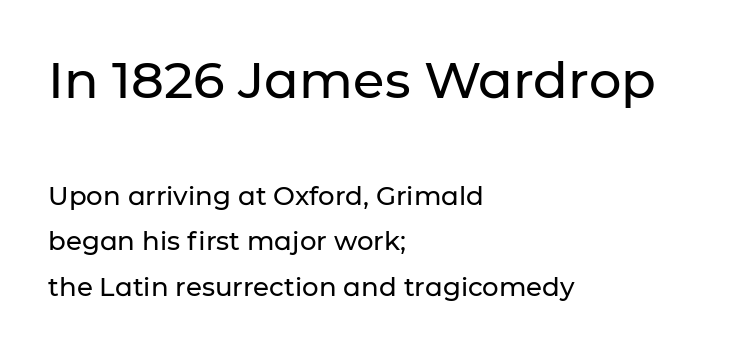
{"serif": "no", "italic": "no", "width": "normal", "stroke_contrast": "low", "x_height": "medium", "monospaced": "no", "underline": "no", "align": "left", "line_spacing_ratio": 1.76, "letter_spacing": "normal", "letter_spacing_em": 0.0, "larger_block": "first", "size_ratio": 1.96, "glyph_px": 51}
